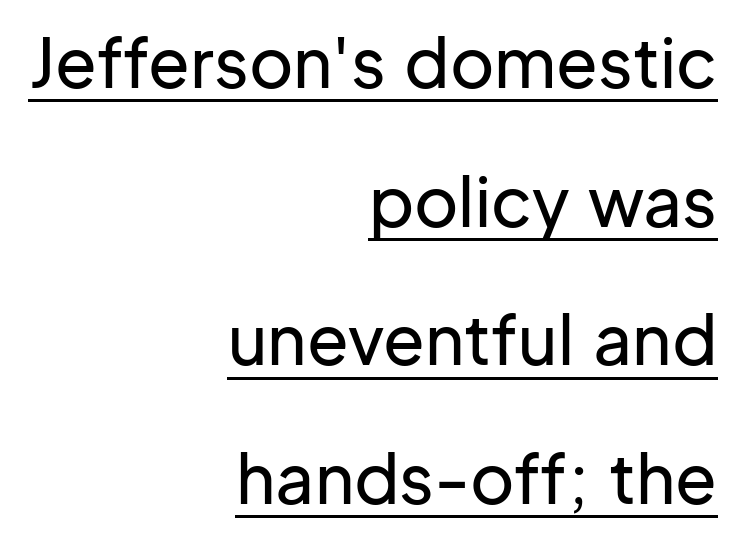
{"serif": "no", "italic": "no", "width": "normal", "stroke_contrast": "low", "x_height": "medium", "monospaced": "no", "underline": "yes", "align": "right", "line_spacing": "loose", "line_spacing_ratio": 2.04, "letter_spacing": "normal", "letter_spacing_em": 0.0, "glyph_px": 68}
